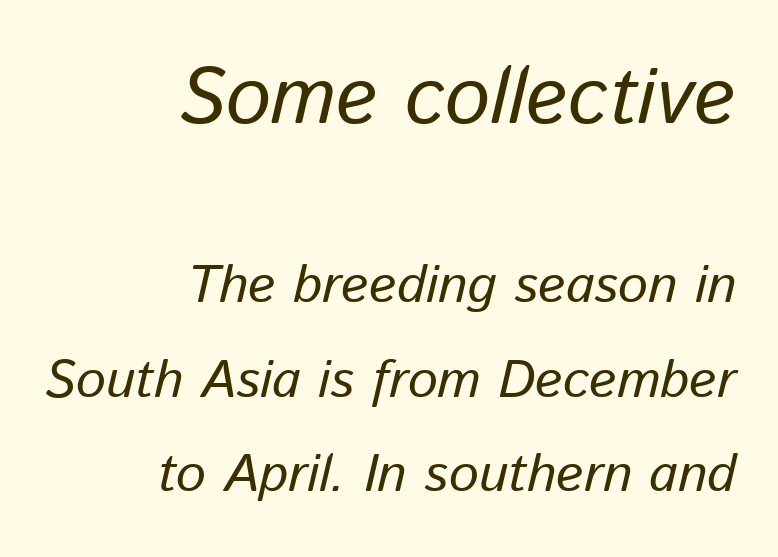
{"italic": "yes", "lean": "right", "slant_degrees": 13, "width": "normal", "stroke_contrast": "low", "x_height": "medium", "monospaced": "no", "underline": "no", "align": "right", "line_spacing_ratio": 1.78, "letter_spacing": "normal", "letter_spacing_em": 0.0, "larger_block": "first", "size_ratio": 1.51, "glyph_px": 80}
